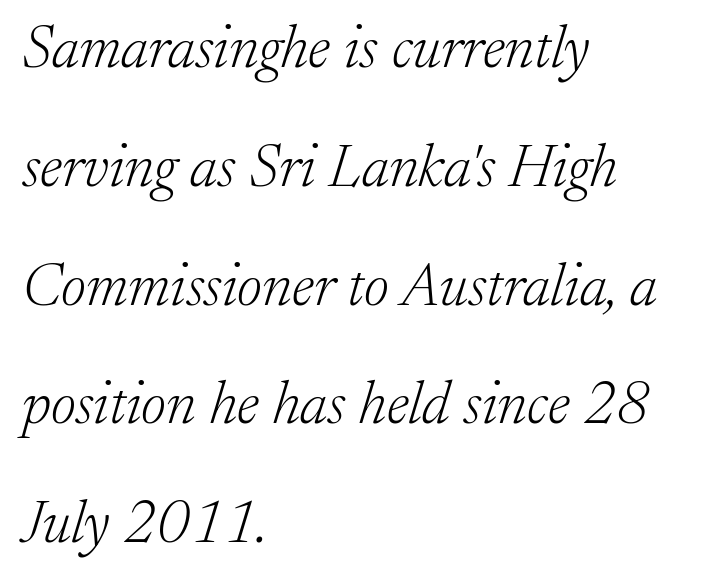
Q: Is the text bold? A: No.
Q: Is the text italic (slanted)? A: Yes, it leans right by about 17 degrees.
Q: Is the typeface a serif or a sans-serif typeface? A: Serif.
Q: Is the text underlined? A: No.
Q: How is the paragraph aligned? A: Left-aligned.
Q: Is the spacing between letters normal or unusually wide? A: Normal.
Q: Is the spacing between lines tight, normal or loose? A: Loose.
Q: Width (condensed, normal, or wide)? A: Normal.
Q: Stroke contrast? A: Low.
Q: x-height? A: Medium.
Q: Monospaced? A: No.
